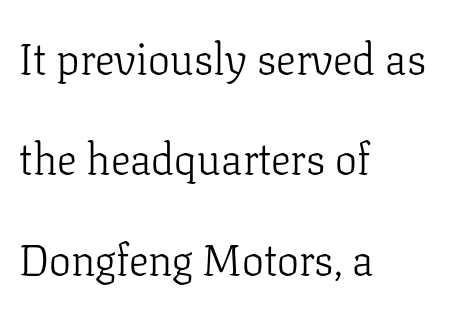
The weight tops out at a normal text grade. Here the designer chose a conventional face with non-uniform glyph widths. The rendering uses a large line-height, opening up the rows. If you drew a ruler down the left edge, every line would touch it.
